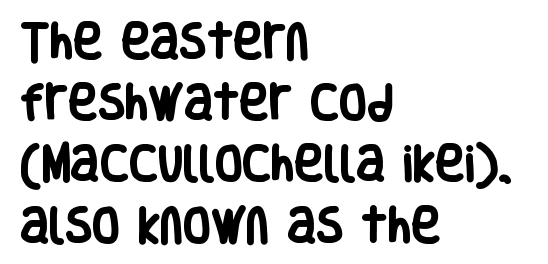
{"serif": "no", "italic": "no", "bold": "yes", "weight": "heavy", "width": "condensed", "stroke_contrast": "low", "x_height": "large", "monospaced": "no", "underline": "no", "align": "left", "line_spacing": "normal", "line_spacing_ratio": 1.53, "letter_spacing": "normal", "letter_spacing_em": 0.0, "glyph_px": 40}
